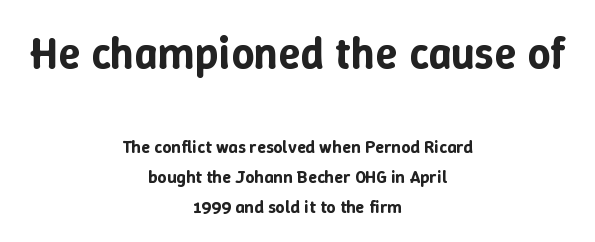
The image shows 45 px text type, upright; set centered, normal line spacing (1.68x), normal letter spacing, not underlined; the first (top) block is 2.5x larger; low stroke contrast and a medium x-height.
